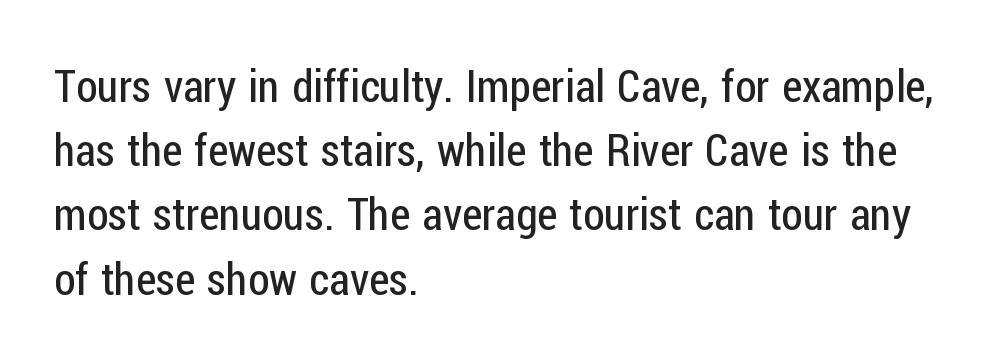
The image shows 44 px regular-weight, condensed sans-serif type, upright; set left-aligned, normal line spacing (1.46x), normal letter spacing, not underlined; low stroke contrast and a medium x-height.
